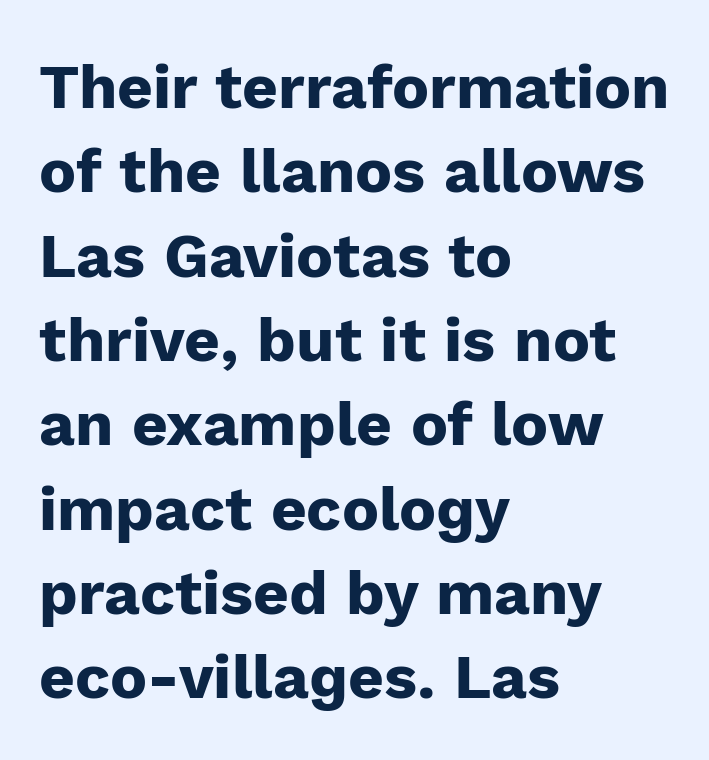
Q: Is the text bold? A: Yes.
Q: Is the text italic (slanted)? A: No, it is upright.
Q: Is the typeface a serif or a sans-serif typeface? A: Sans-serif.
Q: Is the text underlined? A: No.
Q: How is the paragraph aligned? A: Left-aligned.
Q: Is the spacing between letters normal or unusually wide? A: Normal.
Q: Is the spacing between lines tight, normal or loose? A: Normal.
Q: Width (condensed, normal, or wide)? A: Normal.
Q: Stroke contrast? A: Low.
Q: x-height? A: Medium.
Q: Monospaced? A: No.
